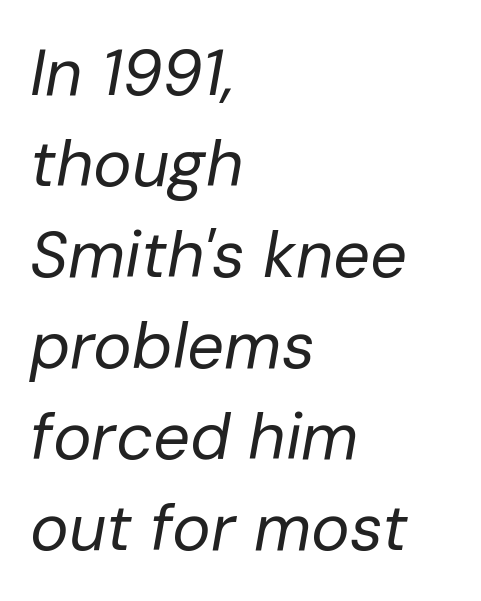
{"italic": "yes", "lean": "right", "slant_degrees": 10, "bold": "no", "weight": "regular", "width": "normal", "stroke_contrast": "low", "x_height": "medium", "monospaced": "no", "underline": "no", "align": "left", "line_spacing": "normal", "line_spacing_ratio": 1.4, "letter_spacing": "normal", "letter_spacing_em": 0.0, "glyph_px": 65}
